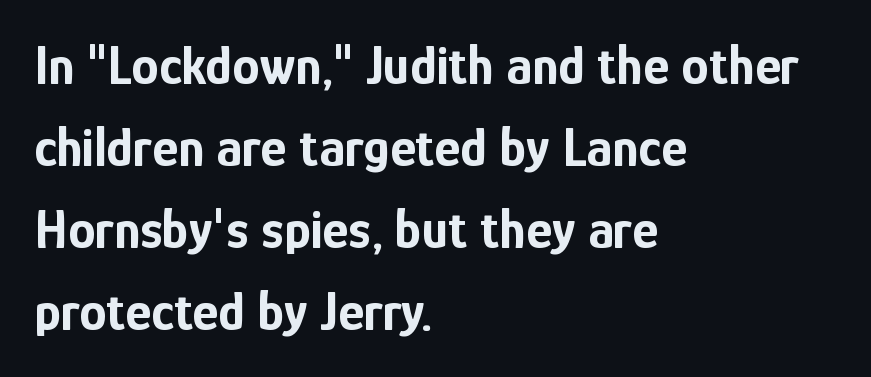
These lines are rendered in a variable-pitch font. The face used here is rendered with its standard letterfit. The strokes are fattened all the way to bold. The space beneath each line is pristine and unruled. The rendering shows plain stroke endings on the letterforms — a sans-serif design.
